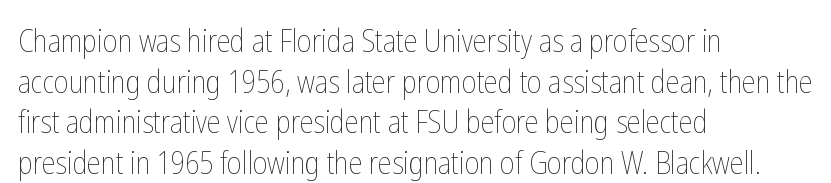
Proportional: the letters do not fall into vertical columns. The passage shown is not bold in any degree. Does extra space separate the letters? No, they use regular spacing. Short and long lines alike share a common starting point at left. Each row of text sits above clean, open space. The letters stand straight up with perfectly vertical stems.
